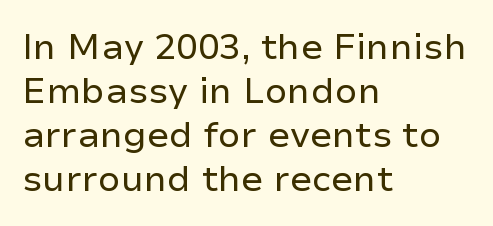
Q: Is the text bold? A: No.
Q: Is the text italic (slanted)? A: No, it is upright.
Q: Is the typeface a serif or a sans-serif typeface? A: Sans-serif.
Q: Is the text underlined? A: No.
Q: How is the paragraph aligned? A: Left-aligned.
Q: Is the spacing between letters normal or unusually wide? A: Normal.
Q: Width (condensed, normal, or wide)? A: Normal.
Q: Stroke contrast? A: Low.
Q: x-height? A: Medium.
Q: Monospaced? A: No.
